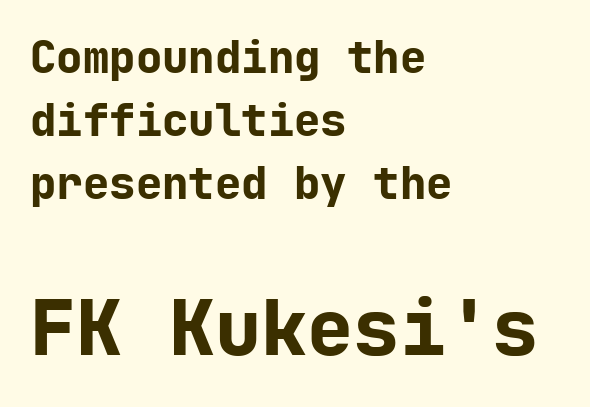
Is there much room between lines? A standard amount, neither cramped nor airy. This sample uses a sans-serif face. Type size steps up from the first block to the second. Rule under the text: the space is simply empty.
